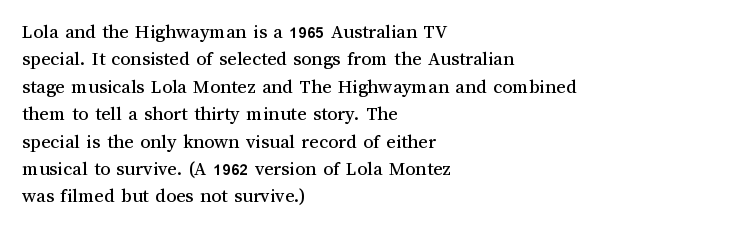
Q: Is the text italic (slanted)? A: No, it is upright.
Q: Is the text underlined? A: No.
Q: How is the paragraph aligned? A: Left-aligned.
Q: Is the spacing between letters normal or unusually wide? A: Normal.
Q: Is the spacing between lines tight, normal or loose? A: Normal.
